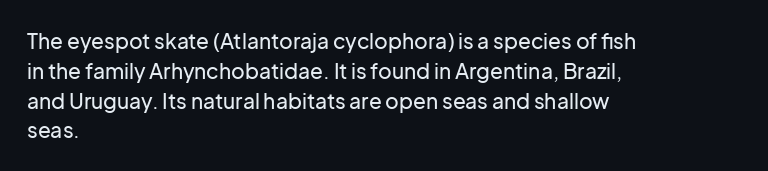
Which margin do the lines hug? The left one — the right edge is uneven. The letters stand upright; this is a roman face. Any mark beneath the type? The region is blank. The space between consecutive lines is moderate. No extra tracking has been applied to these lines.
